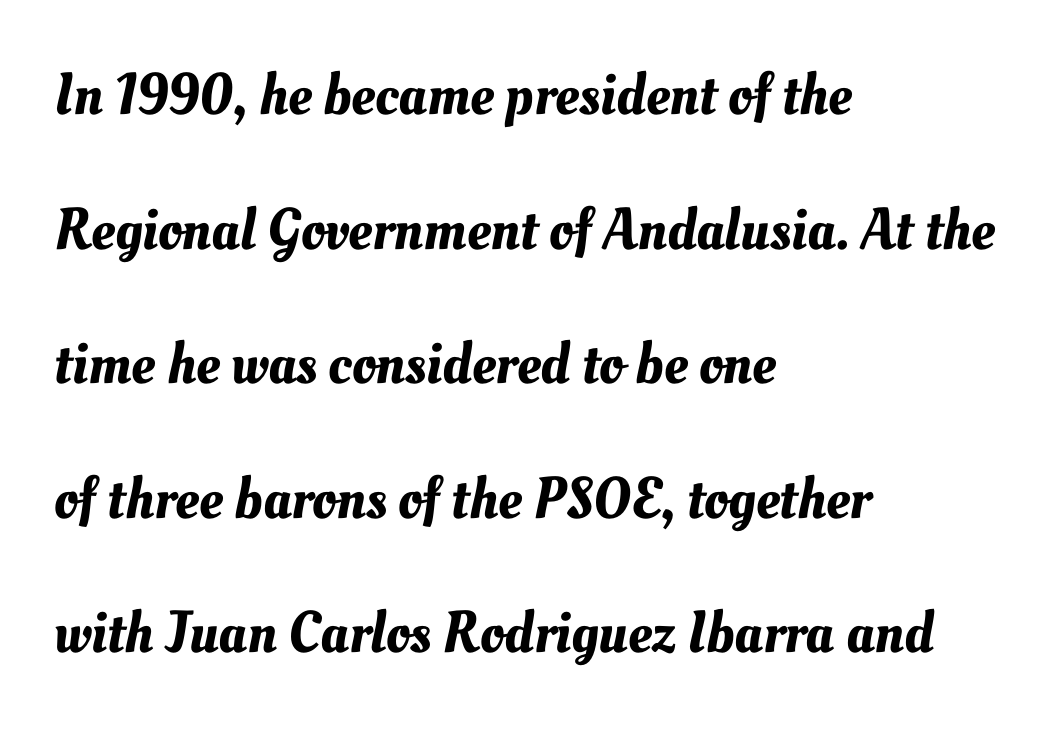
This sample has the flowing, uneven cadence of proportional lettering. The tracking reads as untouched default to a designer's eye. The rendering anchors every line to the left-hand side. The rendering uses a large line-height, opening up the rows. Clear beneath every line of the passage.
